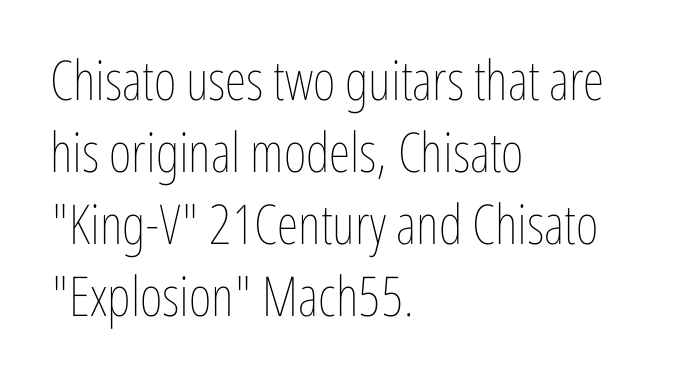
Q: Is the text bold? A: No.
Q: Is the text italic (slanted)? A: No, it is upright.
Q: Is the text underlined? A: No.
Q: How is the paragraph aligned? A: Left-aligned.
Q: Is the spacing between letters normal or unusually wide? A: Normal.
Q: Is the spacing between lines tight, normal or loose? A: Normal.
Q: Width (condensed, normal, or wide)? A: Condensed.
Q: Stroke contrast? A: Low.
Q: x-height? A: Medium.
Q: Monospaced? A: No.
